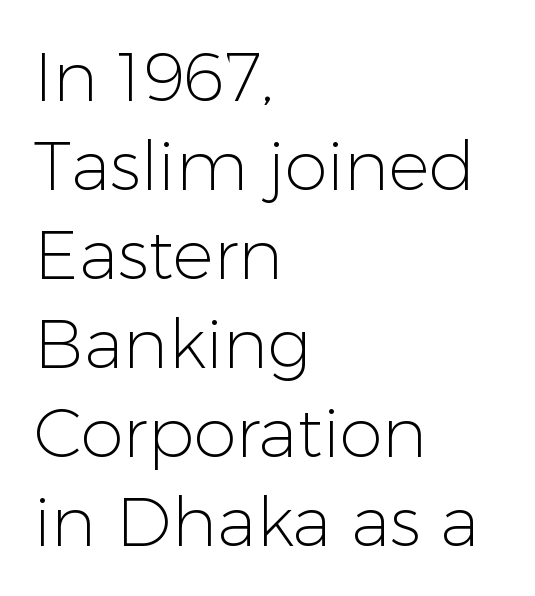
The image shows 69 px light sans-serif type, upright; set left-aligned, normal line spacing (1.29x), normal letter spacing, not underlined; low stroke contrast and a medium x-height.
